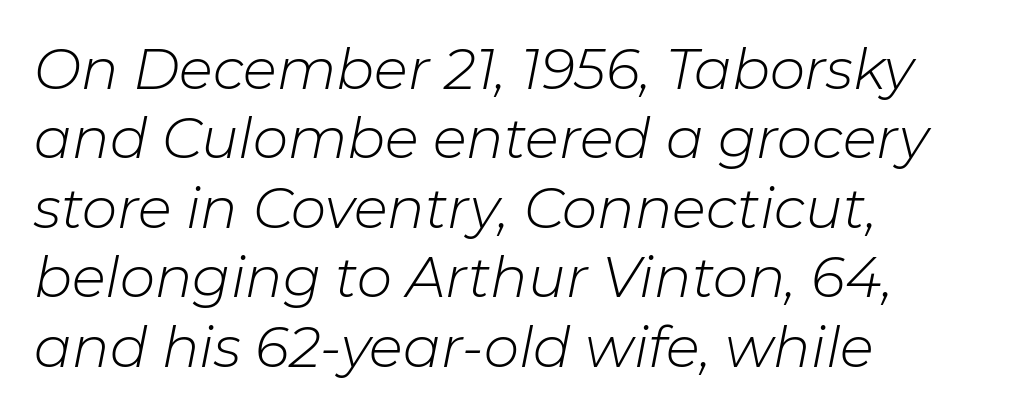
The image shows 56 px light type, italic (leaning right); set left-aligned, line spacing 1.24x, normal letter spacing, not underlined; low stroke contrast and a medium x-height.
